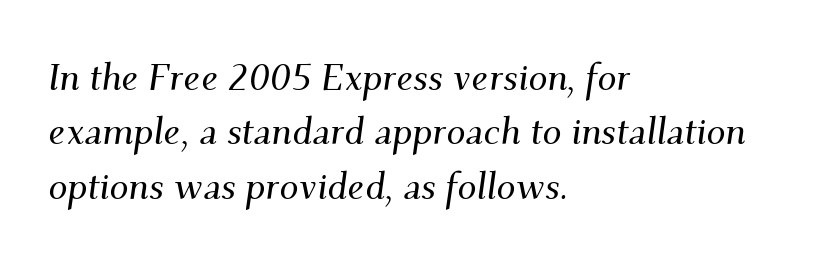
Q: Is the text italic (slanted)? A: Yes, it leans right by about 9 degrees.
Q: Is the typeface a serif or a sans-serif typeface? A: Serif.
Q: Is the text underlined? A: No.
Q: How is the paragraph aligned? A: Left-aligned.
Q: Is the spacing between letters normal or unusually wide? A: Normal.
Q: Is the spacing between lines tight, normal or loose? A: Normal.
Q: Width (condensed, normal, or wide)? A: Normal.
Q: Stroke contrast? A: Medium.
Q: x-height? A: Small.
Q: Monospaced? A: No.
